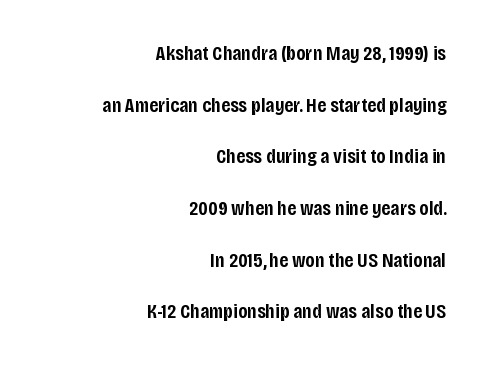
Is the letter spacing exaggerated? No — it looks like the ordinary default. The zone under the glyphs is completely vacant. Notice the strokes are somewhat thickened but not fully heavy: this is a semibold. Posture: vertical. Leading is clearly above the norm, producing a sparse column.
